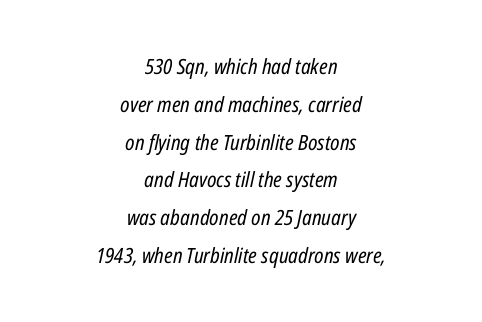
{"italic": "yes", "lean": "right", "slant_degrees": 12, "bold": "no", "underline": "no", "align": "center", "line_spacing_ratio": 1.8, "letter_spacing": "normal", "letter_spacing_em": 0.0, "glyph_px": 21}
